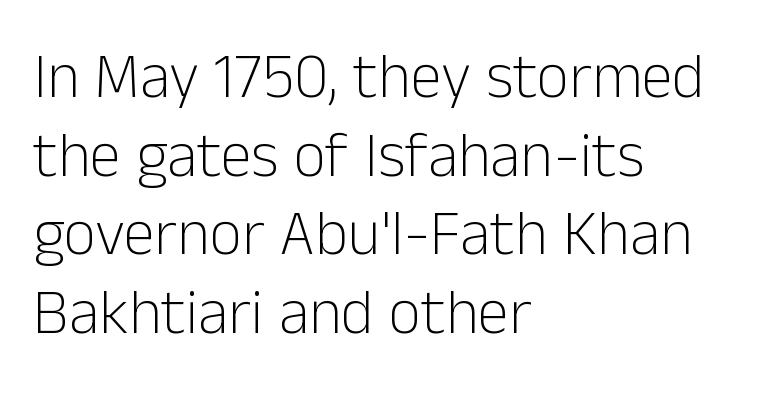
Q: Is the text bold? A: No.
Q: Is the text italic (slanted)? A: No, it is upright.
Q: Is the typeface a serif or a sans-serif typeface? A: Sans-serif.
Q: Is the text underlined? A: No.
Q: How is the paragraph aligned? A: Left-aligned.
Q: Is the spacing between letters normal or unusually wide? A: Normal.
Q: Is the spacing between lines tight, normal or loose? A: Normal.
Q: Width (condensed, normal, or wide)? A: Normal.
Q: Stroke contrast? A: Low.
Q: x-height? A: Medium.
Q: Monospaced? A: No.
